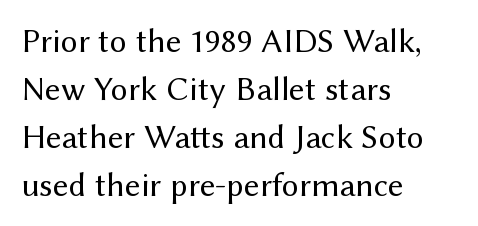
The words here are not underlined. Nothing sits at the stroke ends, so this counts as sans-serif. Spacing verdict: proportional, widths tailored to each character. Each line starts at the same left margin while the right side varies. Tall strokes in this sample are plumb rather than angled.
